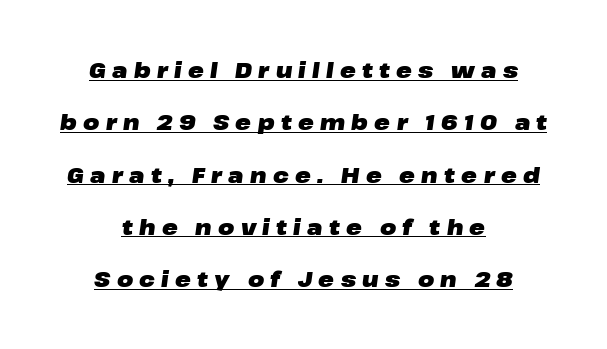
If you measured baseline to baseline, you'd find a long distance. This is oblique type, the kind used for emphasis or titles. The text block is weighted toward neither margin, spreading evenly from the middle. The rendered words wear a rule along their underside. This rendering widens character spacing well past its baseline value. In terms of weight, the rendering is a true, heavy bold.
